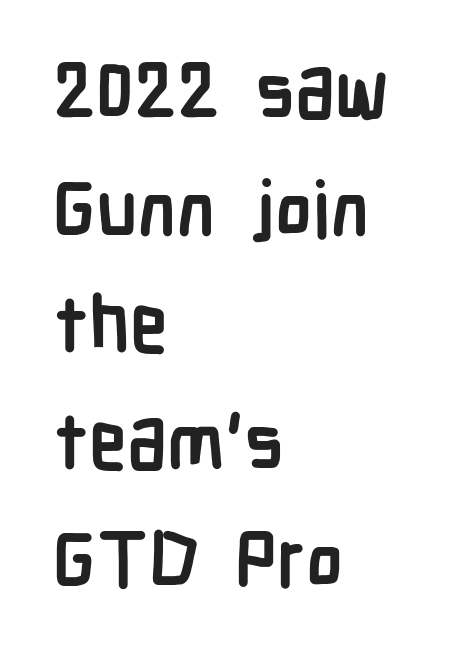
{"serif": "no", "italic": "no", "bold": "yes", "weight": "semibold", "width": "condensed", "stroke_contrast": "low", "x_height": "medium", "monospaced": "no", "underline": "no", "align": "left", "line_spacing": "normal", "line_spacing_ratio": 1.52, "letter_spacing": "normal", "letter_spacing_em": 0.0, "glyph_px": 77}
